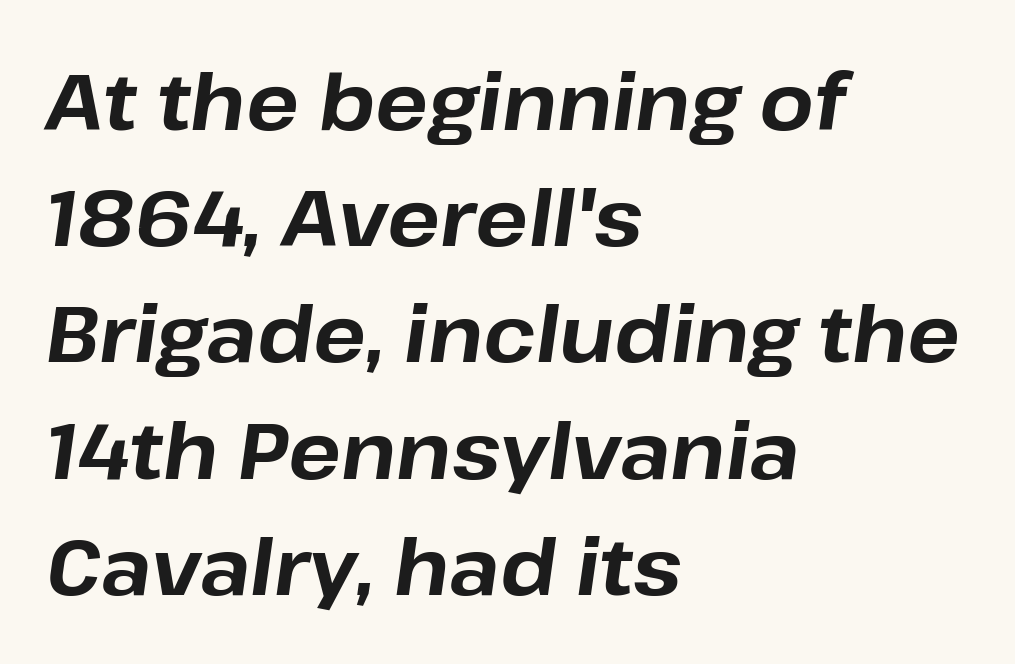
The image shows 78 px bold type, italic (leaning right); set left-aligned, normal line spacing (1.49x), normal letter spacing, not underlined; low stroke contrast and a medium x-height.
